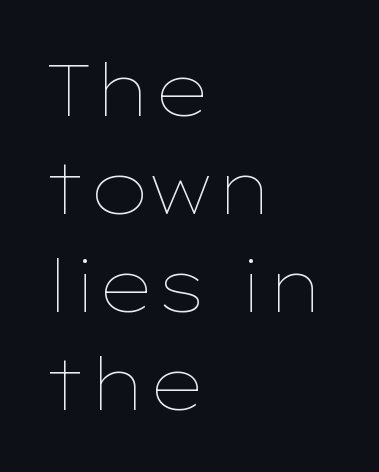
{"italic": "no", "bold": "no", "weight": "thin", "width": "wide", "stroke_contrast": "low", "x_height": "medium", "monospaced": "no", "underline": "no", "align": "left", "line_spacing": "normal", "line_spacing_ratio": 1.36, "letter_spacing": "normal", "letter_spacing_em": 0.0, "glyph_px": 72}
